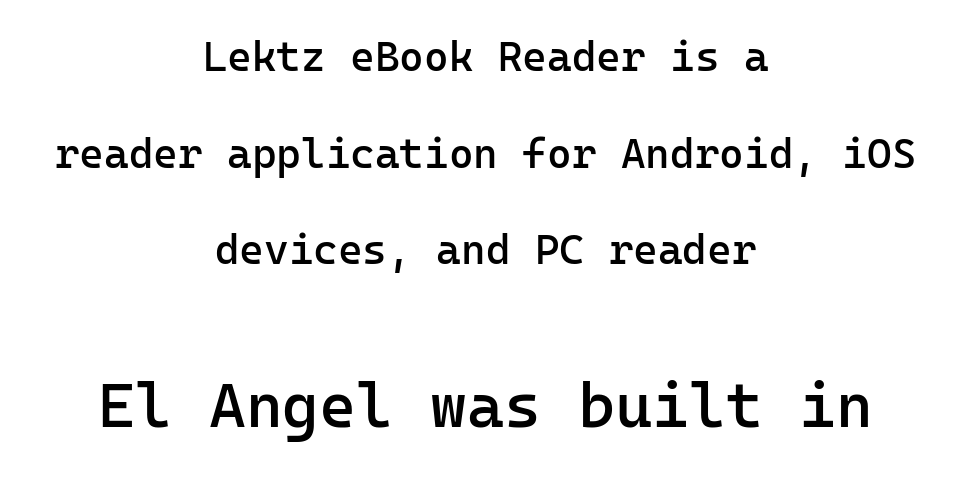
The image shows 63 px semibold sans-serif type, upright, monospaced; set centered, loose line spacing (2.3x), normal letter spacing, not underlined; the second (bottom) block is 1.5x larger; low stroke contrast and a medium x-height.
